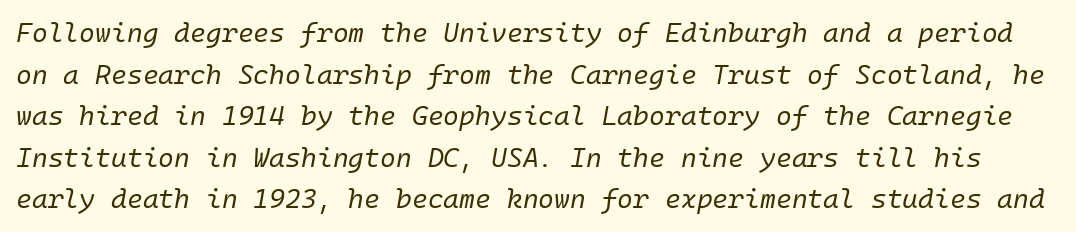
Q: Is the text bold? A: No.
Q: Is the text italic (slanted)? A: Yes, it leans right by about 10 degrees.
Q: Is the text underlined? A: No.
Q: Is the spacing between letters normal or unusually wide? A: Normal.
Q: Is the spacing between lines tight, normal or loose? A: Normal.
